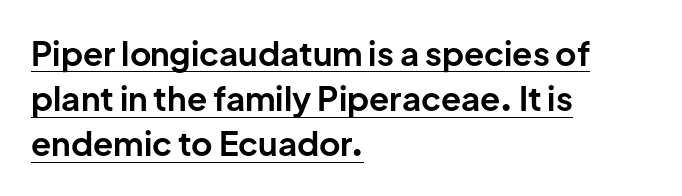
The image shows 33 px bold sans-serif type, upright; set left-aligned, normal line spacing (1.37x), normal letter spacing, underlined; low stroke contrast and a medium x-height.
